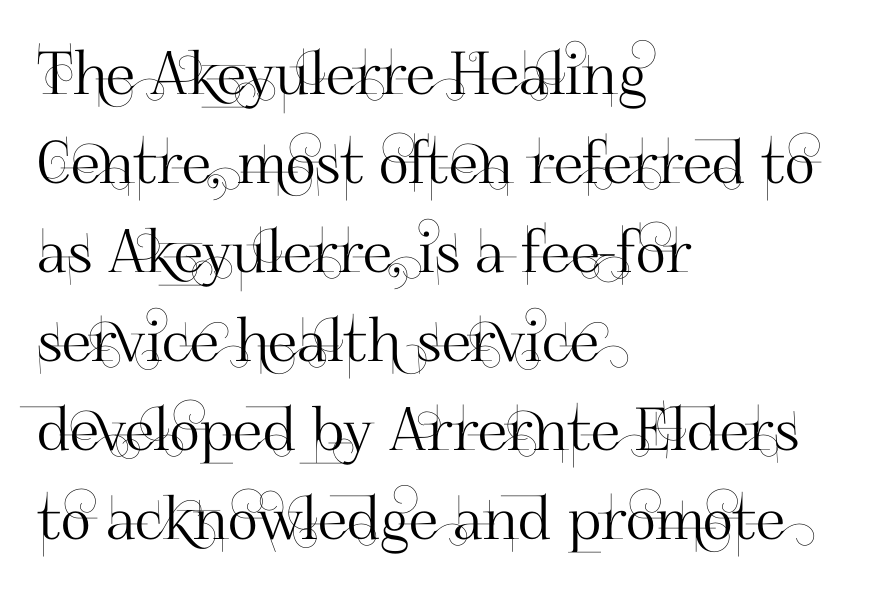
The image shows 59 px sans-serif type, upright; set left-aligned, normal line spacing (1.51x), normal letter spacing, not underlined; high stroke contrast and a small x-height.
